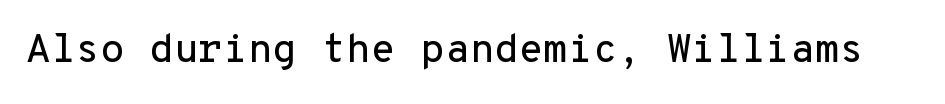
{"serif": "no", "italic": "no", "width": "normal", "stroke_contrast": "low", "x_height": "medium", "monospaced": "yes", "underline": "no", "letter_spacing": "normal", "letter_spacing_em": 0.0, "glyph_px": 40}
